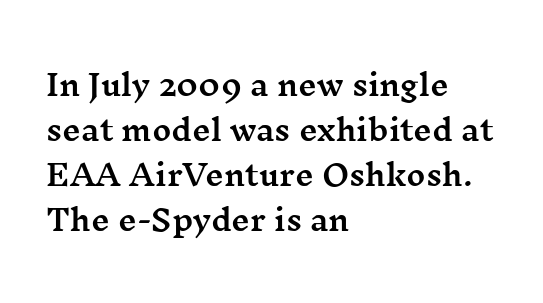
The image shows 29 px wide serif type, upright; set left-aligned, normal line spacing (1.55x), normal letter spacing, not underlined; medium stroke contrast and a medium x-height.
